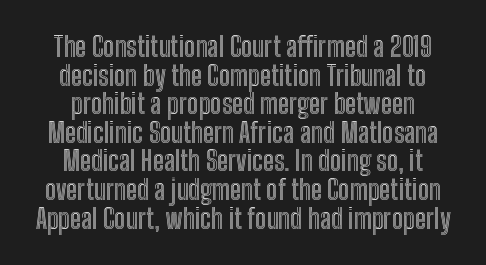
{"italic": "no", "underline": "no", "align": "center", "line_spacing": "tight", "line_spacing_ratio": 1.06, "letter_spacing": "normal", "letter_spacing_em": 0.0, "glyph_px": 27}
